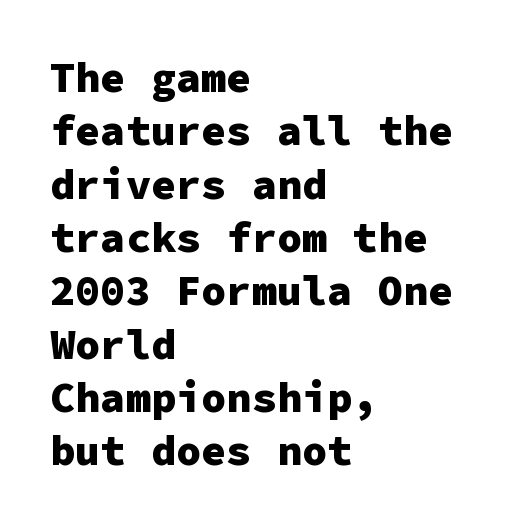
Q: Is the text bold? A: Yes.
Q: Is the text italic (slanted)? A: No, it is upright.
Q: Is the typeface a serif or a sans-serif typeface? A: Sans-serif.
Q: Is the text underlined? A: No.
Q: How is the paragraph aligned? A: Left-aligned.
Q: Is the spacing between letters normal or unusually wide? A: Normal.
Q: Is the spacing between lines tight, normal or loose? A: Normal.
Q: Width (condensed, normal, or wide)? A: Normal.
Q: Stroke contrast? A: Low.
Q: x-height? A: Medium.
Q: Monospaced? A: Yes.
